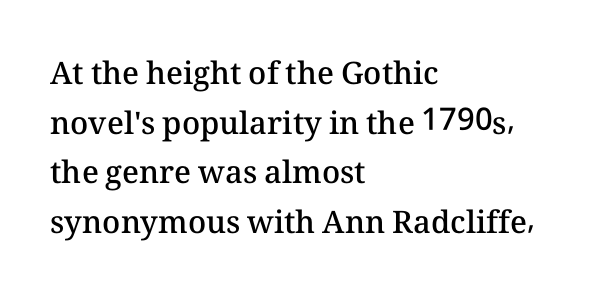
Notice how descenders clear the ascenders below comfortably — that's standard leading. Strokes here are thickened, but only to semibold level. The specimen reads as upright at a glance. The gaps between neighbouring characters are ordinary and unremarkable. This rendering uses left alignment, leaving the right contour irregular.
